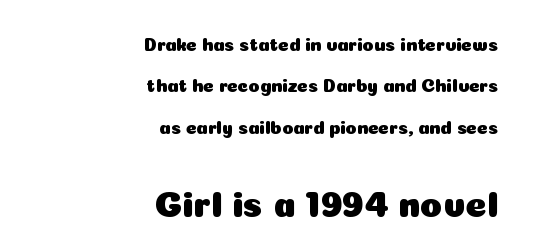
Q: Is the text italic (slanted)? A: No, it is upright.
Q: Is the typeface a serif or a sans-serif typeface? A: Sans-serif.
Q: Is the text underlined? A: No.
Q: How is the paragraph aligned? A: Right-aligned.
Q: Is the spacing between letters normal or unusually wide? A: Normal.
Q: Is the spacing between lines tight, normal or loose? A: Loose.
Q: Which block of text is set in a larger size, the first (top) or the second (bottom)? A: The second (bottom) one.
Q: Width (condensed, normal, or wide)? A: Normal.
Q: Stroke contrast? A: Low.
Q: x-height? A: Medium.
Q: Monospaced? A: No.
